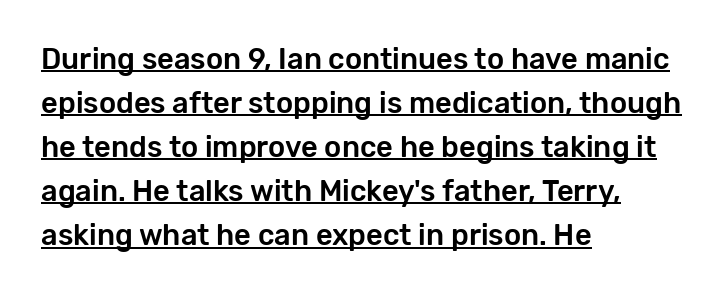
{"serif": "no", "italic": "no", "width": "normal", "stroke_contrast": "low", "x_height": "medium", "monospaced": "no", "underline": "yes", "align": "left", "line_spacing": "normal", "line_spacing_ratio": 1.52, "letter_spacing": "normal", "letter_spacing_em": 0.0, "glyph_px": 29}
